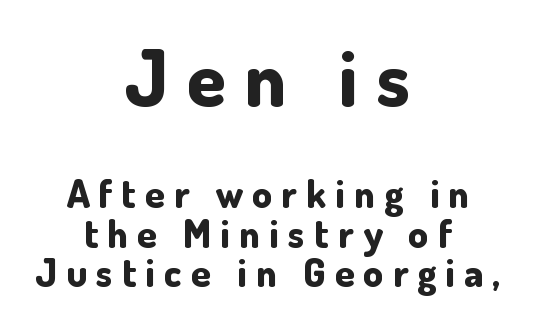
Here the glyphs are tracked loosely, breaking word shapes into spaced letters. You can tell it's not italic because the verticals are truly vertical. Here the designer chose a conventional face with non-uniform glyph widths. In CSS terms this would be text-align: center. The rendering uses a bold face; every stroke is thick and dark.
